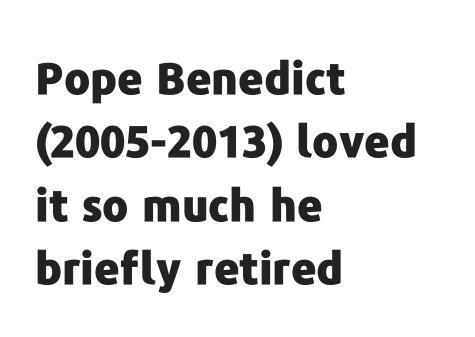
The image shows 44 px heavy sans-serif type, upright; set left-aligned, normal line spacing (1.44x), normal letter spacing, not underlined; low stroke contrast and a medium x-height.
